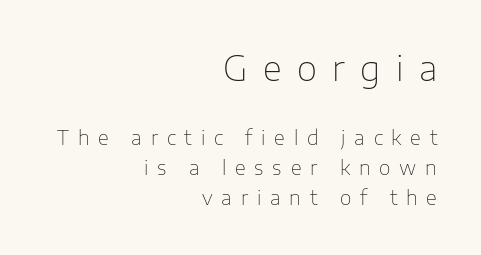
{"serif": "no", "italic": "no", "bold": "no", "weight": "thin", "width": "normal", "stroke_contrast": "low", "x_height": "medium", "monospaced": "no", "underline": "no", "align": "right", "line_spacing": "normal", "line_spacing_ratio": 1.5, "letter_spacing": "wide", "letter_spacing_em": 0.44, "larger_block": "first", "size_ratio": 1.75, "glyph_px": 35}
